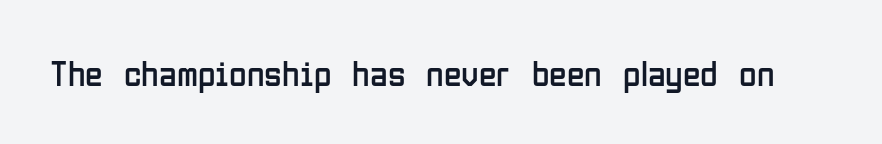
What kind of face is this? One without serifs — a sans. Type without underlining. Unlike italic type, these characters show no tilt at all. Here the glyphs are tracked normally, forming tight word shapes. On a weight scale, this lands at 450 or below. The letters advance in unequal steps, a hallmark of proportional type.
